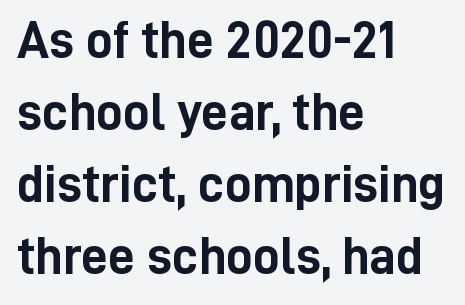
The image shows 53 px semibold, condensed sans-serif type, upright; set left-aligned, normal line spacing (1.36x), normal letter spacing, not underlined; low stroke contrast and a medium x-height.
